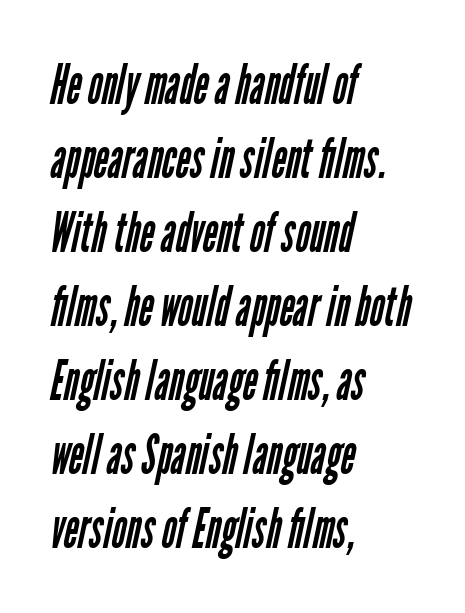
Q: Is the text bold? A: No.
Q: Is the typeface a serif or a sans-serif typeface? A: Sans-serif.
Q: Is the text underlined? A: No.
Q: How is the paragraph aligned? A: Left-aligned.
Q: Is the spacing between letters normal or unusually wide? A: Normal.
Q: Is the spacing between lines tight, normal or loose? A: Normal.
Q: Width (condensed, normal, or wide)? A: Condensed.
Q: Stroke contrast? A: Low.
Q: x-height? A: Medium.
Q: Monospaced? A: No.
